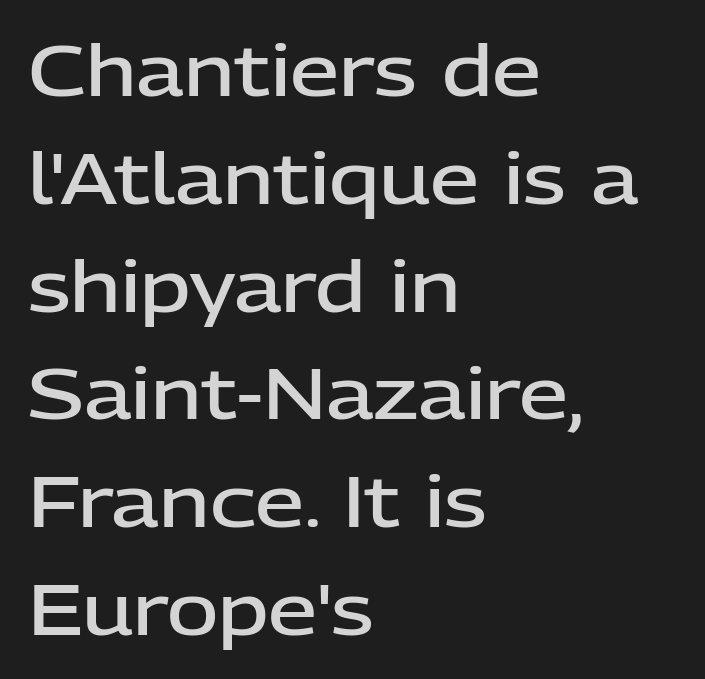
{"serif": "no", "italic": "no", "bold": "semi", "weight": "semibold", "width": "normal", "stroke_contrast": "low", "x_height": "medium", "monospaced": "no", "underline": "no", "align": "left", "line_spacing": "normal", "line_spacing_ratio": 1.54, "letter_spacing": "normal", "letter_spacing_em": 0.0, "glyph_px": 70}
